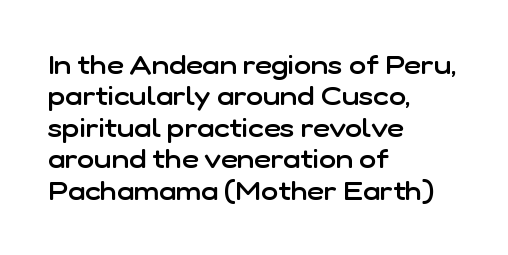
Here the glyphs are tracked normally, forming tight word shapes. Posture: vertical. Quick note: underline off. In CSS terms this would be text-align: left. This is moderately heavy type, rendered in semibold.
